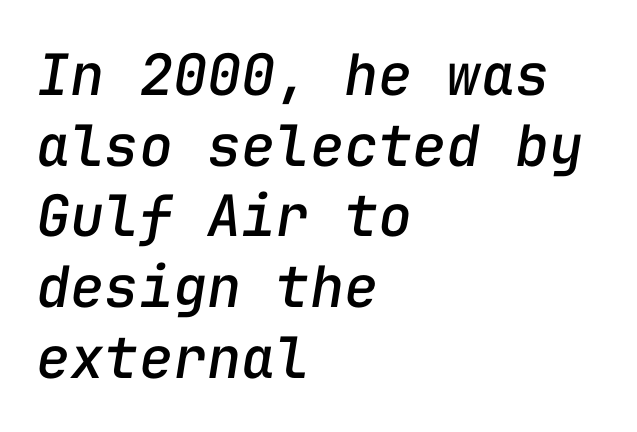
Is this a fixed-width face? Yes — each glyph sits in an identical cell. There's an unmistakable incline to the writing here. The compositor pushed each line to the left boundary. The string is rendered with underlining switched off.
